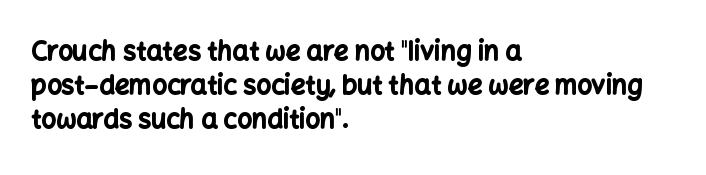
The image shows 26 px bold type, upright; set left-aligned, normal line spacing (1.31x), normal letter spacing, not underlined.
